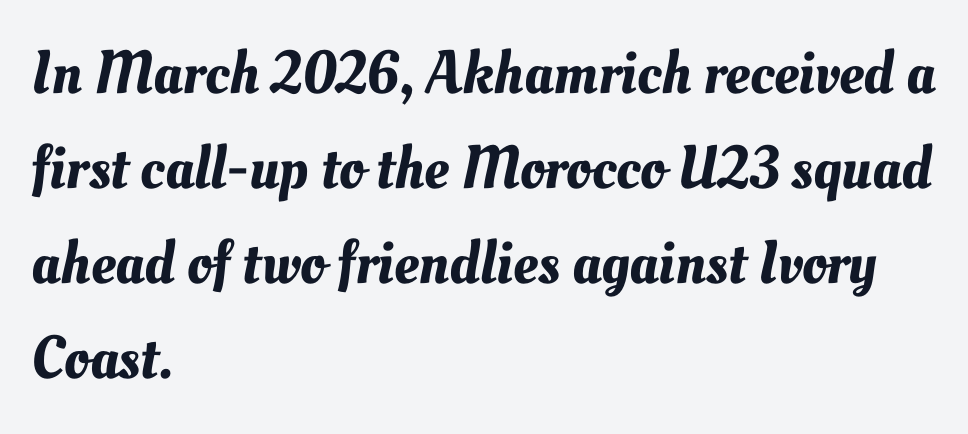
Note the varied advance widths — an 'i' is clearly narrower than an 'm'. The letters sit at their default tracking, neither squeezed nor spread. These lines sit exactly where default settings would place them. Check under the words: just untouched page. The paragraph shown leans on its left margin.
